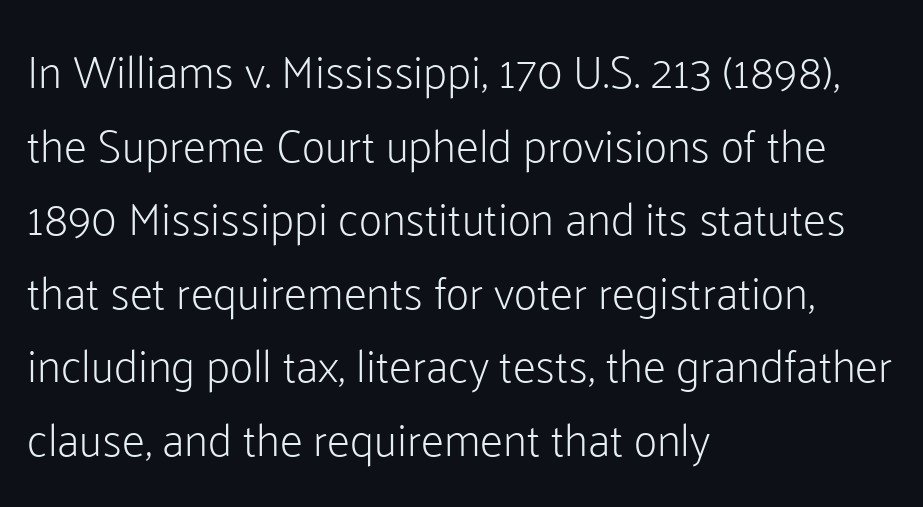
{"serif": "no", "italic": "no", "bold": "no", "weight": "light", "width": "normal", "stroke_contrast": "low", "x_height": "medium", "monospaced": "no", "underline": "no", "align": "left", "line_spacing": "normal", "line_spacing_ratio": 1.6, "letter_spacing": "normal", "letter_spacing_em": 0.0, "glyph_px": 46}
